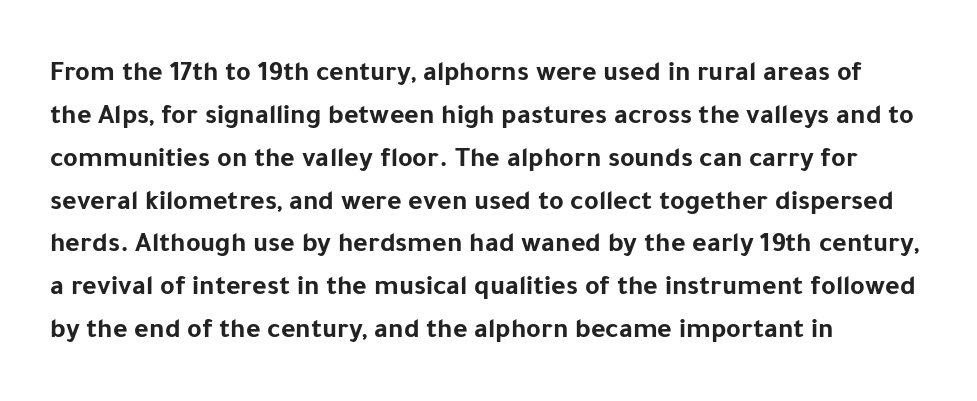
You can tell from the bare stems that sans-serif type was used. Note the varied advance widths — an 'i' is clearly narrower than an 'm'. Does the leading feel generous? No, just average. The passage shown has conventional tracking throughout. Each row of text sits above clean, open space. A roman cut, with each character standing at attention.
